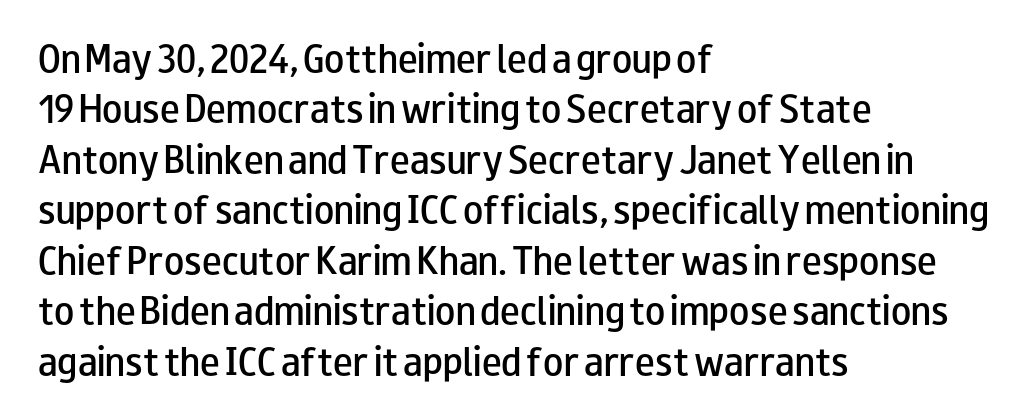
Q: Is the text bold? A: Semi-bold.
Q: Is the text italic (slanted)? A: No, it is upright.
Q: Is the typeface a serif or a sans-serif typeface? A: Sans-serif.
Q: Is the text underlined? A: No.
Q: How is the paragraph aligned? A: Left-aligned.
Q: Is the spacing between letters normal or unusually wide? A: Normal.
Q: Is the spacing between lines tight, normal or loose? A: Normal.
Q: Width (condensed, normal, or wide)? A: Wide.
Q: Stroke contrast? A: Low.
Q: x-height? A: Small.
Q: Monospaced? A: No.
